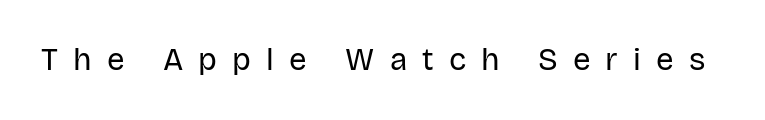
Q: Is the text bold? A: No.
Q: Is the text italic (slanted)? A: No, it is upright.
Q: Is the typeface a serif or a sans-serif typeface? A: Sans-serif.
Q: Is the text underlined? A: No.
Q: Is the spacing between letters normal or unusually wide? A: Unusually wide.
Q: Width (condensed, normal, or wide)? A: Normal.
Q: Stroke contrast? A: Low.
Q: x-height? A: Large.
Q: Monospaced? A: No.
